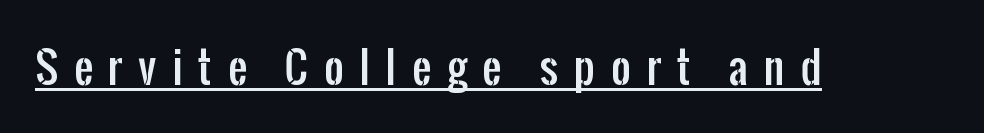
{"serif": "no", "italic": "no", "width": "condensed", "stroke_contrast": "low", "x_height": "medium", "monospaced": "no", "underline": "yes", "letter_spacing": "wide", "letter_spacing_em": 0.38, "glyph_px": 42}
